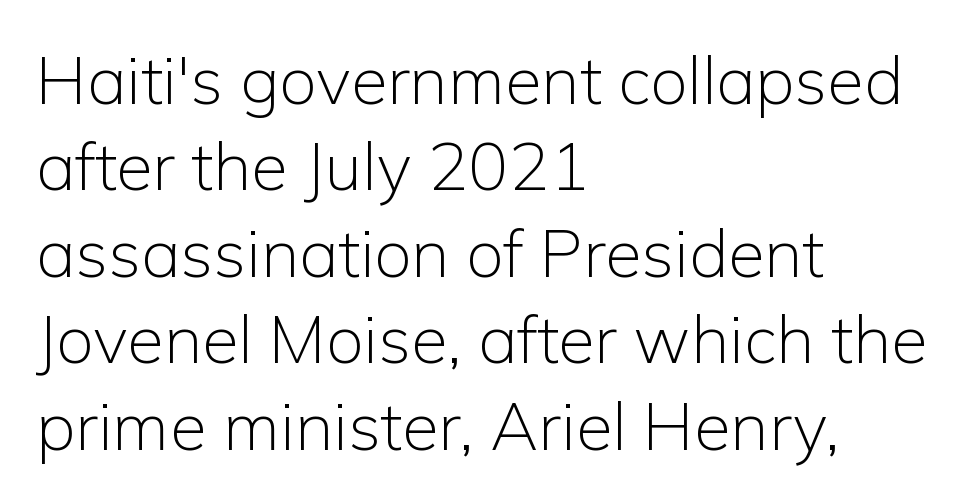
Q: Is the text bold? A: No.
Q: Is the text italic (slanted)? A: No, it is upright.
Q: Is the typeface a serif or a sans-serif typeface? A: Sans-serif.
Q: Is the text underlined? A: No.
Q: How is the paragraph aligned? A: Left-aligned.
Q: Is the spacing between letters normal or unusually wide? A: Normal.
Q: Is the spacing between lines tight, normal or loose? A: Normal.
Q: Width (condensed, normal, or wide)? A: Normal.
Q: Stroke contrast? A: Low.
Q: x-height? A: Medium.
Q: Monospaced? A: No.
